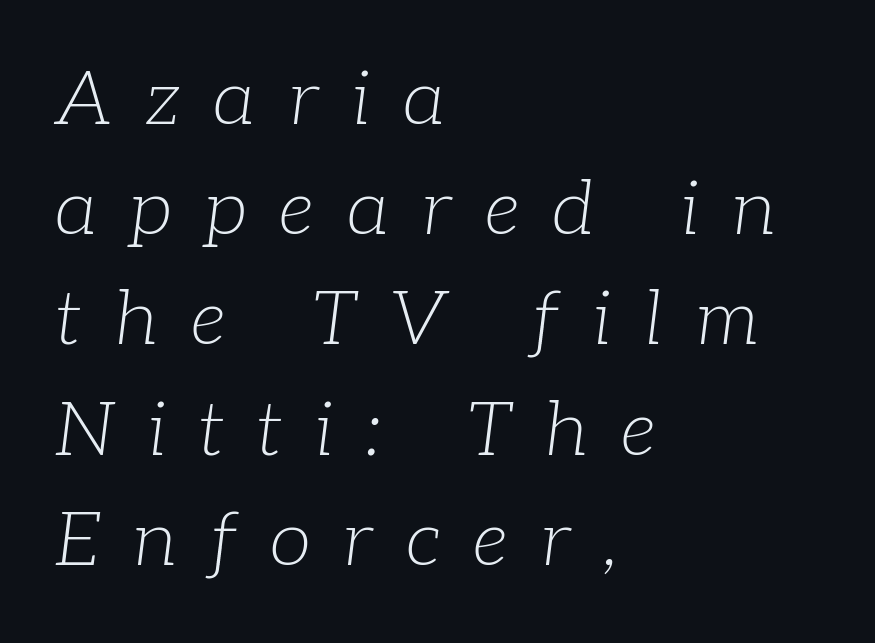
The image shows 76 px light serif type, italic (leaning right); set left-aligned, normal line spacing (1.45x), unusually wide letter spacing (+0.43 em), not underlined; low stroke contrast and a medium x-height.
